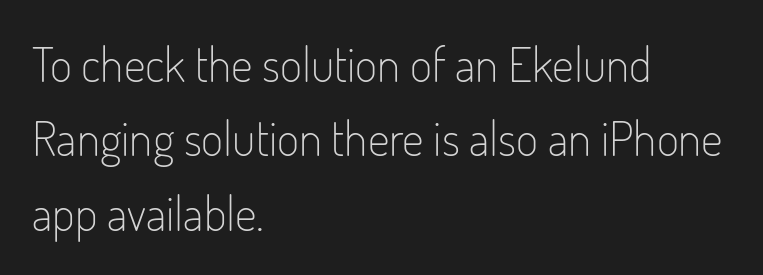
The image shows 48 px light, condensed sans-serif type, upright; set left-aligned, normal line spacing (1.55x), normal letter spacing, not underlined; low stroke contrast and a small x-height.
